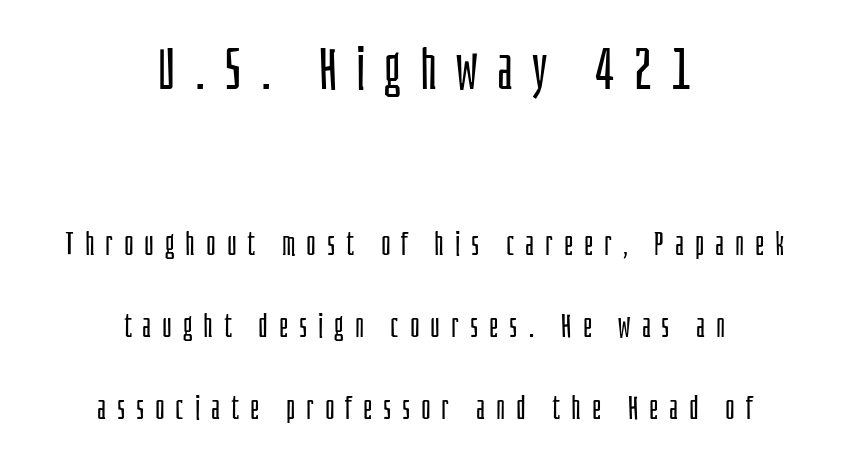
{"serif": "no", "italic": "no", "bold": "no", "weight": "light", "width": "condensed", "stroke_contrast": "low", "x_height": "large", "monospaced": "no", "underline": "no", "align": "center", "line_spacing": "loose", "line_spacing_ratio": 2.48, "letter_spacing": "wide", "letter_spacing_em": 0.33, "larger_block": "first", "size_ratio": 1.76, "glyph_px": 58}
